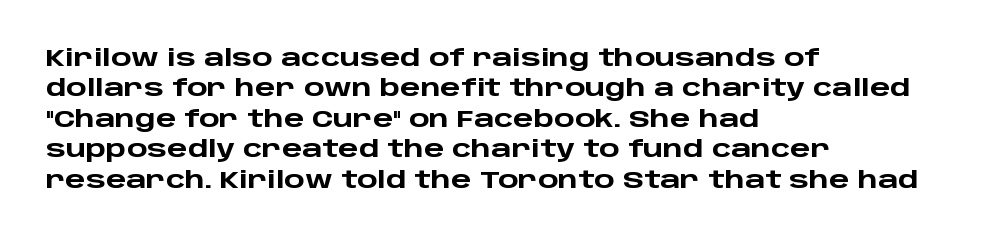
{"italic": "no", "bold": "yes", "underline": "no", "align": "left", "line_spacing": "normal", "line_spacing_ratio": 1.27, "letter_spacing": "normal", "letter_spacing_em": 0.0, "glyph_px": 24}
